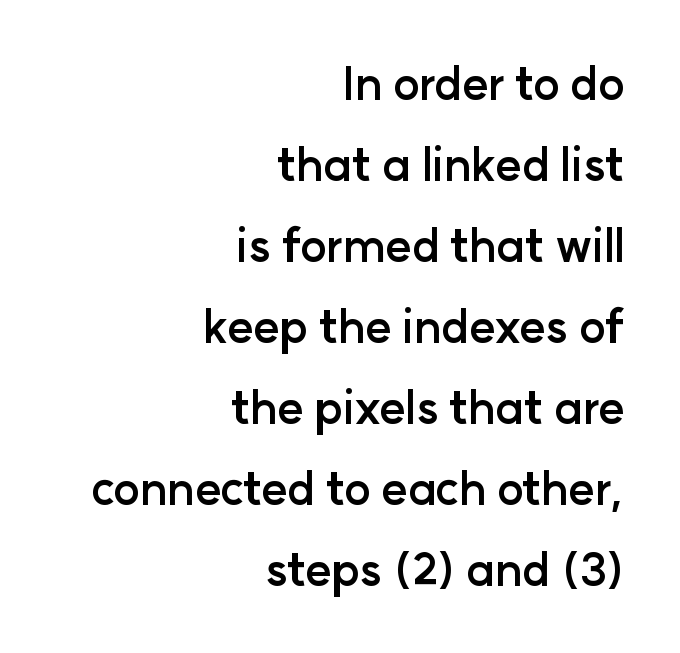
{"serif": "no", "italic": "no", "bold": "yes", "weight": "semibold", "width": "normal", "stroke_contrast": "low", "x_height": "medium", "monospaced": "no", "underline": "no", "align": "right", "line_spacing_ratio": 1.8, "letter_spacing": "normal", "letter_spacing_em": 0.0, "glyph_px": 45}
